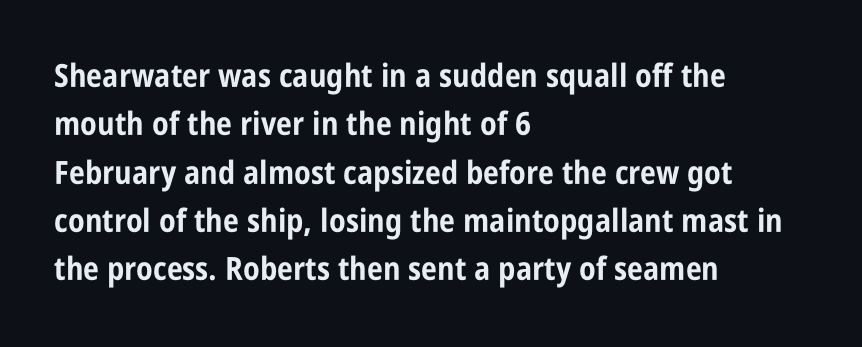
Vertical spacing — default. Each letter keeps its own natural width here, so spacing adapts to shape. Type without underlining. Look at the bottom of the vertical strokes: they stop flat, with no serifs. Weight check: bold — yes, fully. One-word summary of the alignment: left.
